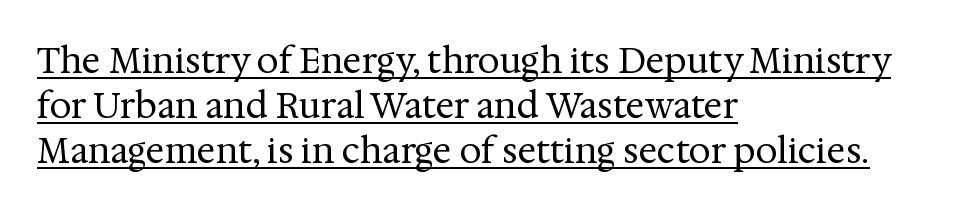
The image shows 35 px regular-weight serif type, upright; set left-aligned, normal line spacing (1.29x), normal letter spacing, underlined; medium stroke contrast and a medium x-height.
